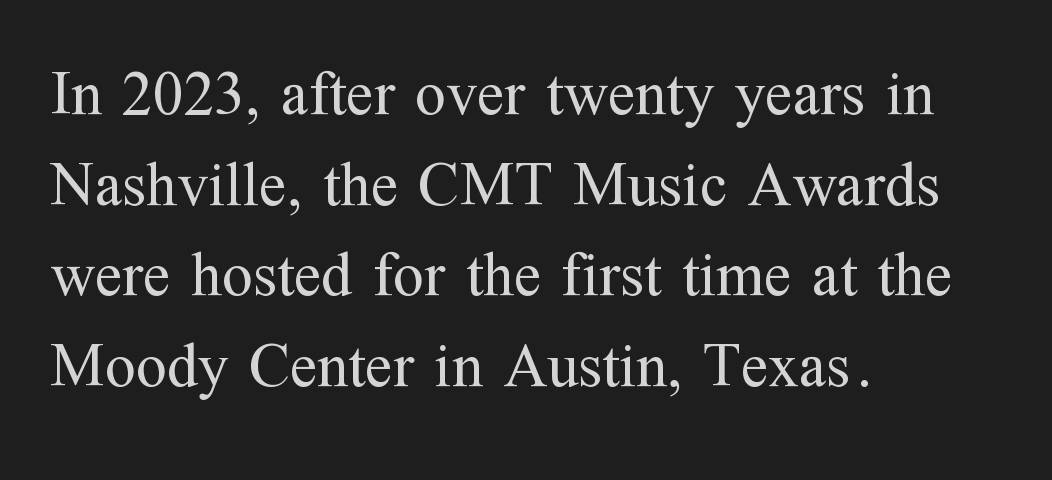
Q: Is the text bold? A: No.
Q: Is the text italic (slanted)? A: No, it is upright.
Q: Is the typeface a serif or a sans-serif typeface? A: Serif.
Q: Is the text underlined? A: No.
Q: How is the paragraph aligned? A: Left-aligned.
Q: Is the spacing between letters normal or unusually wide? A: Normal.
Q: Is the spacing between lines tight, normal or loose? A: Normal.
Q: Width (condensed, normal, or wide)? A: Normal.
Q: Stroke contrast? A: Medium.
Q: x-height? A: Medium.
Q: Monospaced? A: No.
